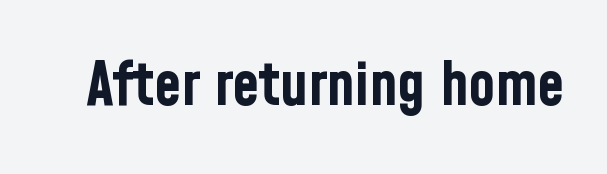
{"serif": "no", "italic": "no", "bold": "yes", "weight": "bold", "width": "condensed", "stroke_contrast": "low", "x_height": "medium", "monospaced": "no", "underline": "no", "letter_spacing": "normal", "letter_spacing_em": 0.0, "glyph_px": 61}
